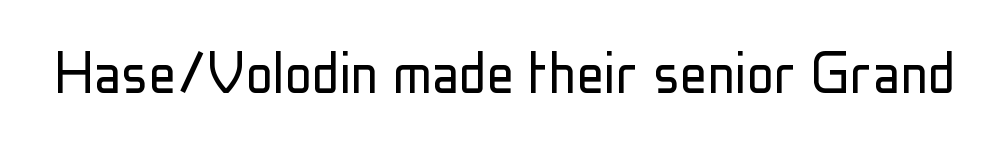
The image shows 69 px light, condensed sans-serif type, upright; set normal letter spacing, not underlined; low stroke contrast and a medium x-height.
